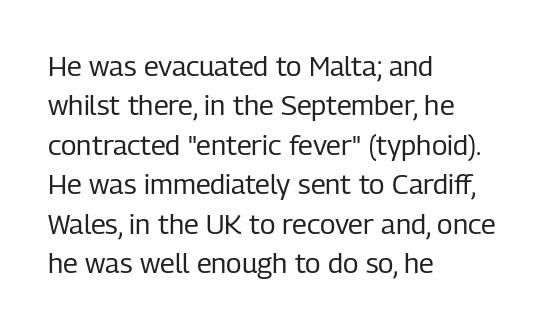
The image shows 28 px regular-weight, condensed sans-serif type, upright; set left-aligned, normal line spacing (1.41x), normal letter spacing, not underlined; low stroke contrast and a medium x-height.
